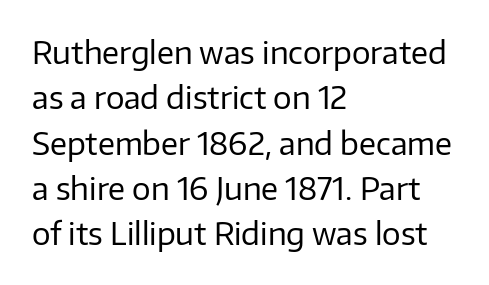
{"serif": "no", "italic": "no", "bold": "no", "weight": "regular", "width": "normal", "stroke_contrast": "low", "x_height": "medium", "monospaced": "no", "underline": "no", "align": "left", "line_spacing": "normal", "line_spacing_ratio": 1.46, "letter_spacing": "normal", "letter_spacing_em": 0.0, "glyph_px": 31}
